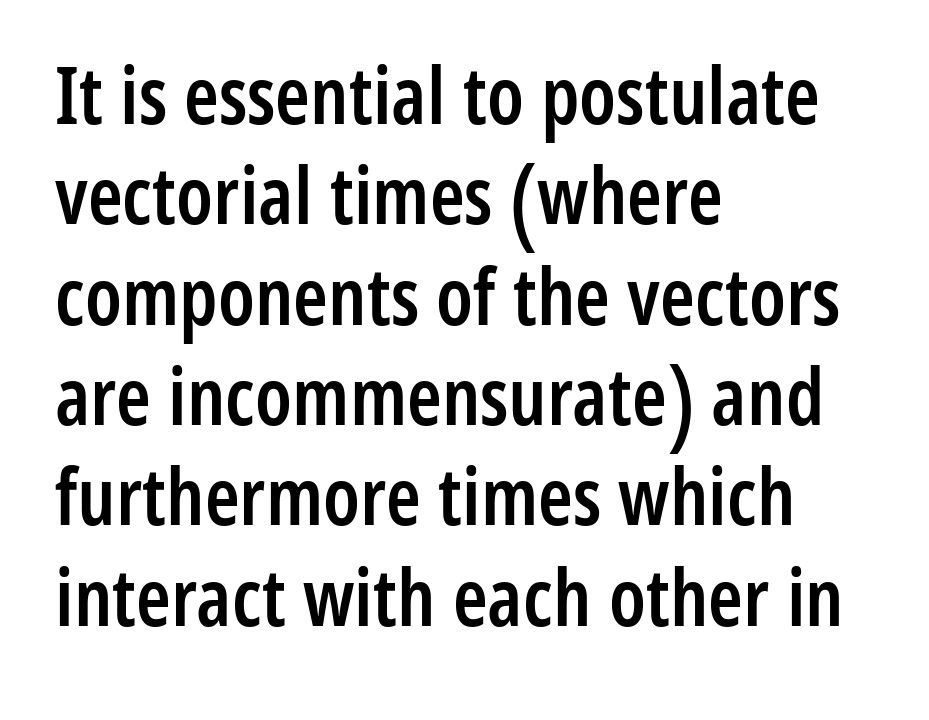
Q: Is the text bold? A: Semi-bold.
Q: Is the text italic (slanted)? A: No, it is upright.
Q: Is the typeface a serif or a sans-serif typeface? A: Sans-serif.
Q: Is the text underlined? A: No.
Q: How is the paragraph aligned? A: Left-aligned.
Q: Is the spacing between letters normal or unusually wide? A: Normal.
Q: Is the spacing between lines tight, normal or loose? A: Normal.
Q: Width (condensed, normal, or wide)? A: Condensed.
Q: Stroke contrast? A: Low.
Q: x-height? A: Medium.
Q: Monospaced? A: No.
